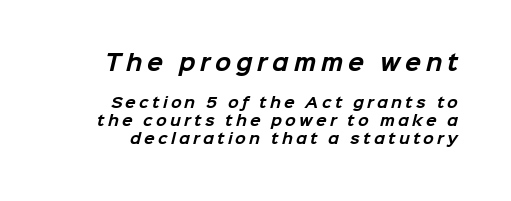
The image shows 21 px bold type; set normal line spacing (1.27x), unusually wide letter spacing (+0.23 em), not underlined; the first (top) block is 1.5x larger.
